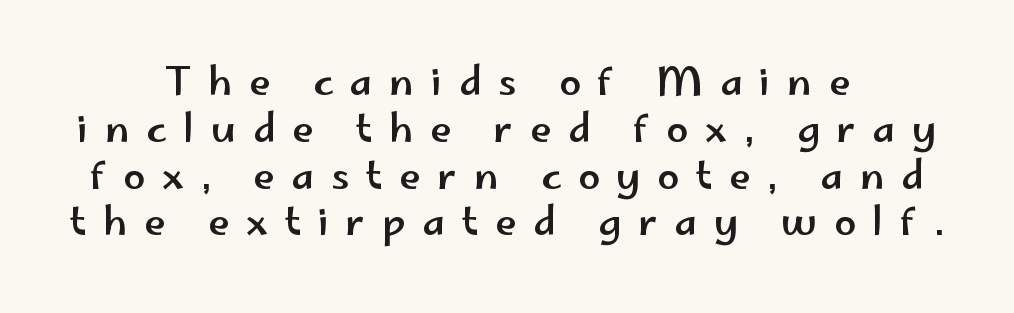
Q: Is the text italic (slanted)? A: No, it is upright.
Q: Is the typeface a serif or a sans-serif typeface? A: Sans-serif.
Q: Is the text underlined? A: No.
Q: How is the paragraph aligned? A: Centered.
Q: Is the spacing between letters normal or unusually wide? A: Unusually wide.
Q: Width (condensed, normal, or wide)? A: Wide.
Q: Stroke contrast? A: Low.
Q: x-height? A: Small.
Q: Monospaced? A: No.
